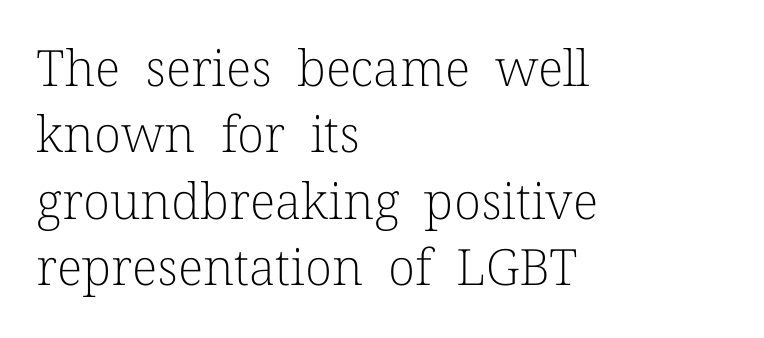
{"serif": "yes", "italic": "no", "bold": "no", "weight": "light", "width": "normal", "stroke_contrast": "low", "x_height": "medium", "monospaced": "no", "underline": "no", "align": "left", "line_spacing": "normal", "line_spacing_ratio": 1.33, "letter_spacing": "normal", "letter_spacing_em": 0.0, "glyph_px": 50}
